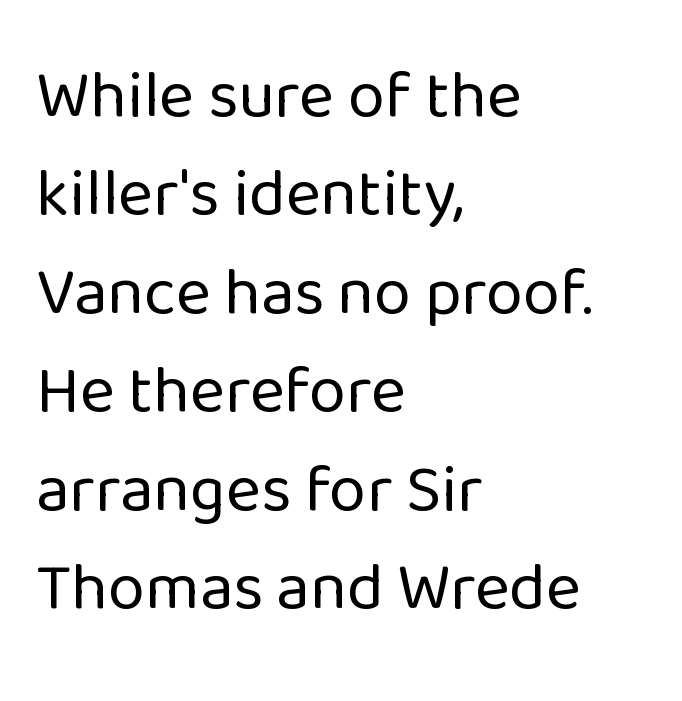
The image shows 67 px regular-weight sans-serif type, upright; set left-aligned, normal line spacing (1.47x), normal letter spacing, not underlined; low stroke contrast and a medium x-height.
